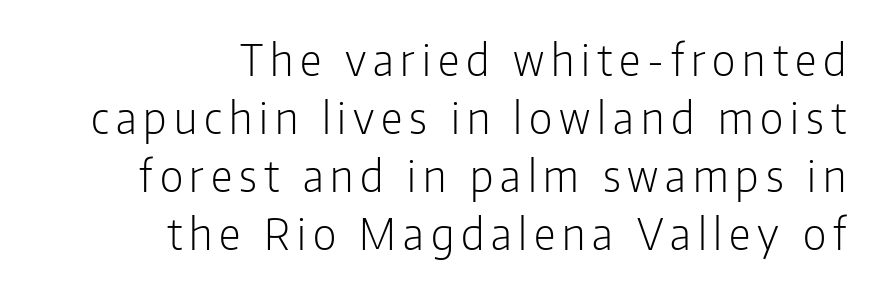
A roman cut, with each character standing at attention. The strip under each line holds only bare page. Nothing sits at the stroke ends, so this counts as sans-serif. Do the characters align in a grid? No, the font is proportional. Teacher's note: observe the even right margin — that is flush-right alignment. Each stroke keeps to a modest, everyday thickness or less.
